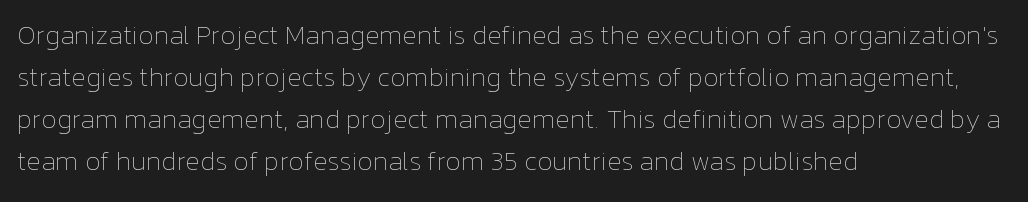
Anything drawn beneath the words? Only blank space. Each word holds together tightly as a unit, with standard inter-letter gaps. Each stroke keeps to a modest, everyday thickness or less. Normally led — the rows are evenly, conventionally spaced. In CSS terms this would be text-align: left. Does the lettering tilt? It doesn't — this is upright.
